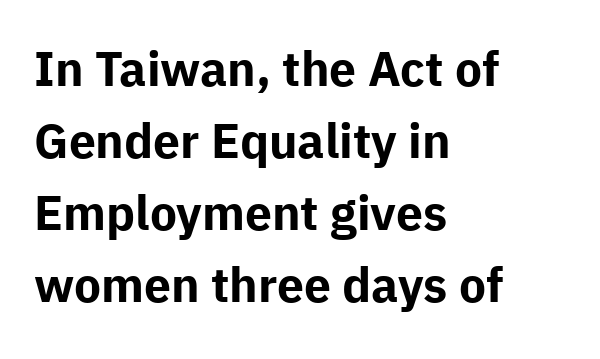
Q: Is the text bold? A: Yes.
Q: Is the text italic (slanted)? A: No, it is upright.
Q: Is the typeface a serif or a sans-serif typeface? A: Sans-serif.
Q: Is the text underlined? A: No.
Q: How is the paragraph aligned? A: Left-aligned.
Q: Is the spacing between letters normal or unusually wide? A: Normal.
Q: Is the spacing between lines tight, normal or loose? A: Normal.
Q: Width (condensed, normal, or wide)? A: Normal.
Q: Stroke contrast? A: Low.
Q: x-height? A: Medium.
Q: Monospaced? A: No.
